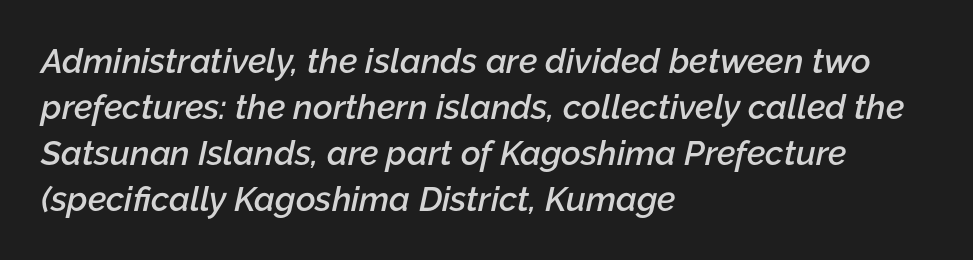
The image shows 34 px semibold type, italic (leaning right); set left-aligned, normal line spacing (1.35x), normal letter spacing, not underlined; low stroke contrast and a medium x-height.
